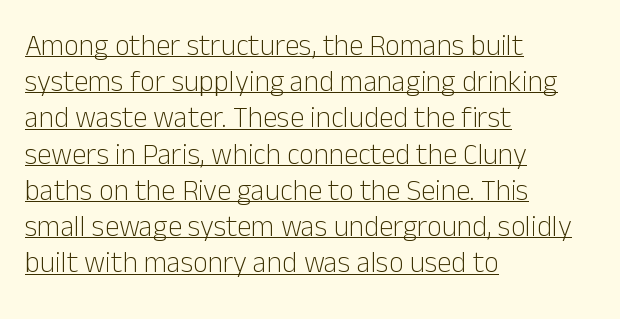
{"serif": "no", "italic": "no", "bold": "no", "weight": "light", "width": "normal", "stroke_contrast": "low", "x_height": "medium", "monospaced": "no", "underline": "yes", "align": "left", "line_spacing": "normal", "line_spacing_ratio": 1.25, "letter_spacing": "normal", "letter_spacing_em": 0.0, "glyph_px": 29}
